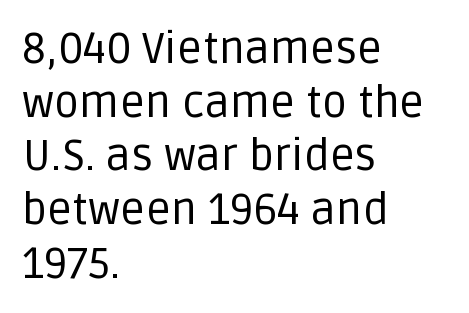
Q: Is the text bold? A: No.
Q: Is the text italic (slanted)? A: No, it is upright.
Q: Is the typeface a serif or a sans-serif typeface? A: Sans-serif.
Q: Is the text underlined? A: No.
Q: How is the paragraph aligned? A: Left-aligned.
Q: Is the spacing between letters normal or unusually wide? A: Normal.
Q: Width (condensed, normal, or wide)? A: Normal.
Q: Stroke contrast? A: Low.
Q: x-height? A: Large.
Q: Monospaced? A: No.
